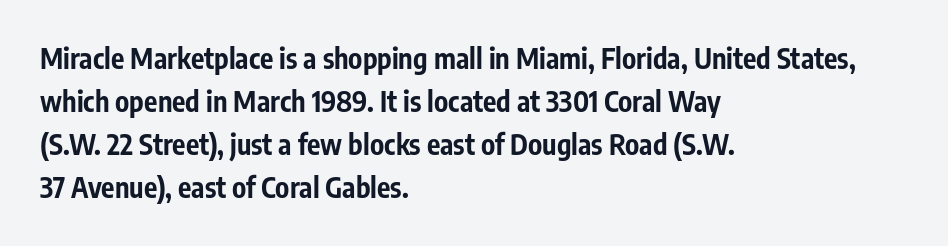
Q: Is the text bold? A: Yes.
Q: Is the text italic (slanted)? A: No, it is upright.
Q: Is the typeface a serif or a sans-serif typeface? A: Sans-serif.
Q: Is the text underlined? A: No.
Q: How is the paragraph aligned? A: Left-aligned.
Q: Is the spacing between letters normal or unusually wide? A: Normal.
Q: Is the spacing between lines tight, normal or loose? A: Normal.
Q: Width (condensed, normal, or wide)? A: Condensed.
Q: Stroke contrast? A: Low.
Q: x-height? A: Medium.
Q: Monospaced? A: No.
